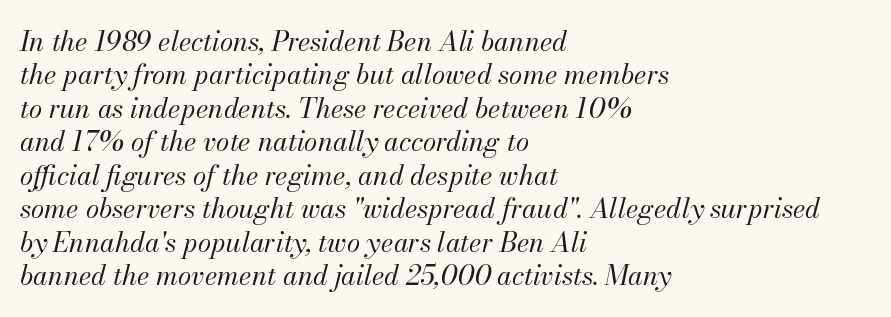
These lines keep a tight, regular rhythm from letter to letter. Italic? Definitely — the glyphs are oblique. On a weight scale, this lands at 450 or below. In CSS terms this would be text-align: left.
